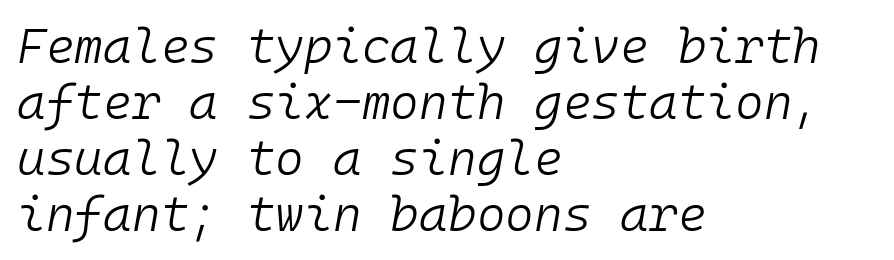
Q: Is the text bold? A: No.
Q: Is the text italic (slanted)? A: Yes, it leans right by about 10 degrees.
Q: Is the text underlined? A: No.
Q: How is the paragraph aligned? A: Left-aligned.
Q: Is the spacing between letters normal or unusually wide? A: Normal.
Q: Is the spacing between lines tight, normal or loose? A: Tight.
Q: Width (condensed, normal, or wide)? A: Normal.
Q: Stroke contrast? A: Low.
Q: x-height? A: Medium.
Q: Monospaced? A: Yes.
